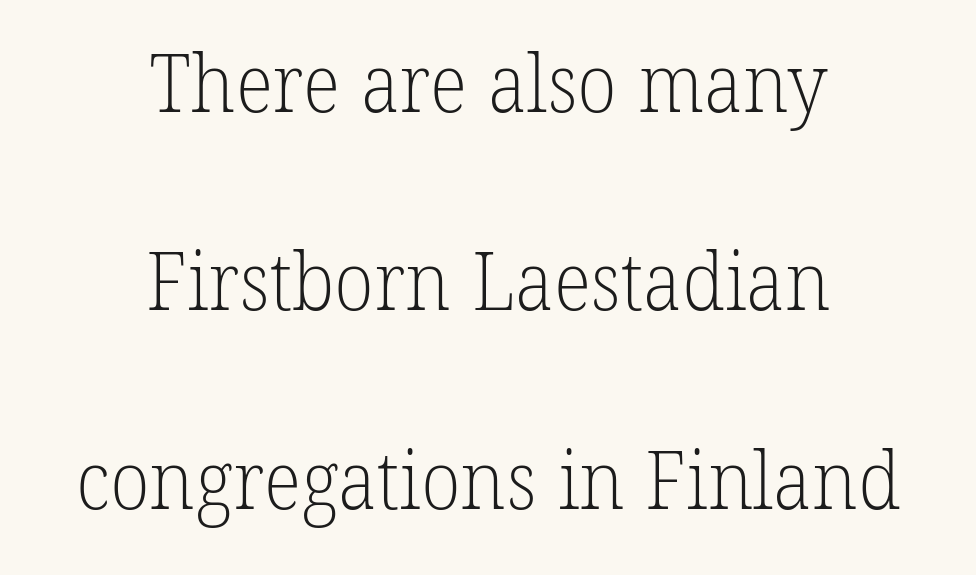
The image shows 80 px light serif type; set centered, loose line spacing (2.48x), normal letter spacing, not underlined; low stroke contrast and a medium x-height.
